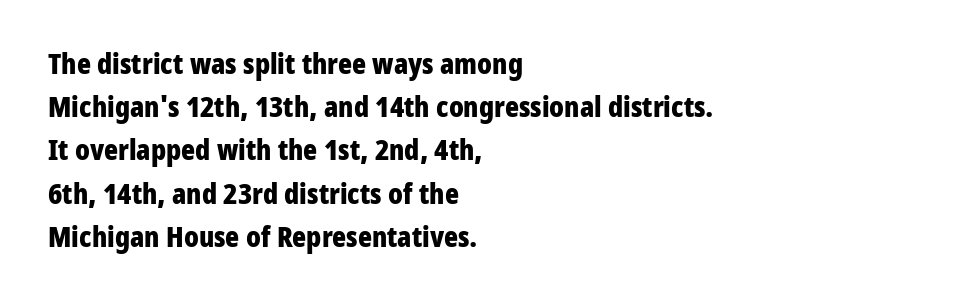
{"serif": "no", "italic": "no", "bold": "yes", "weight": "bold", "width": "condensed", "stroke_contrast": "low", "x_height": "medium", "monospaced": "no", "underline": "no", "align": "left", "line_spacing": "normal", "line_spacing_ratio": 1.49, "letter_spacing": "normal", "letter_spacing_em": 0.0, "glyph_px": 29}
